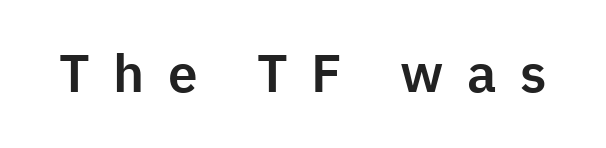
When letters stand straight like this, we call the style roman or upright. The passage shown is not underscored anywhere. This sample uses a sans-serif face. Observe the wide spacing: letters keep a clear distance from each other. Is this a fixed-width face? No — the glyphs have proportional, varying widths.
